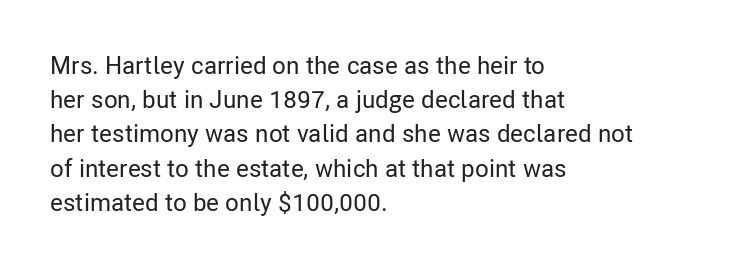
The image shows 25 px text type, upright; set left-aligned, normal line spacing (1.37x), normal letter spacing, not underlined.
